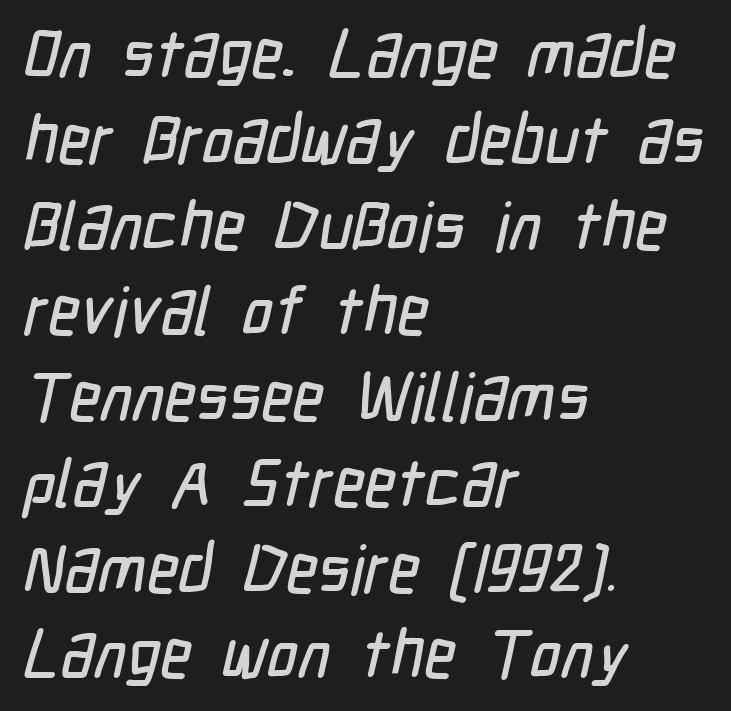
Honestly, the letter spacing is just normal — you wouldn't notice it. Nobody drew a line under any word here. Notice how the passage keeps a crisp vertical edge on the left only. The face used here is proportionally spaced, like ordinary book or web type.
